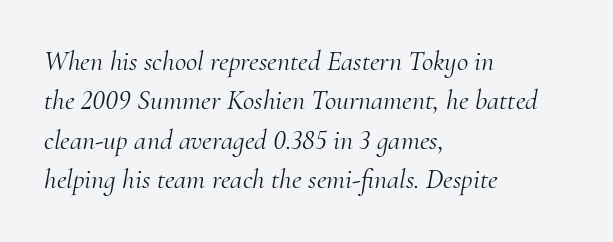
The rendering anchors every line to the left-hand side. The passage shown is not bold in any degree. Students, observe: this is what conventionally led text looks like. The space directly below the letters is spotless.
